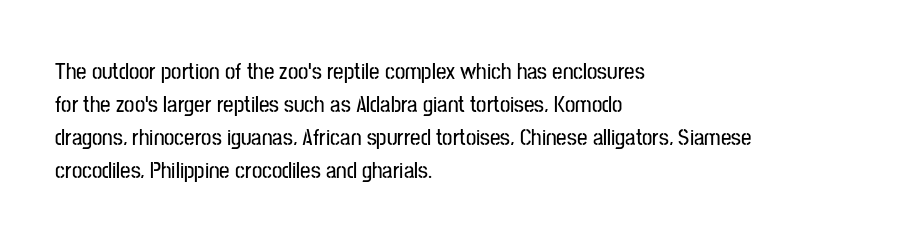
Q: Is the text italic (slanted)? A: No, it is upright.
Q: Is the text underlined? A: No.
Q: How is the paragraph aligned? A: Left-aligned.
Q: Is the spacing between letters normal or unusually wide? A: Normal.
Q: Is the spacing between lines tight, normal or loose? A: Normal.
